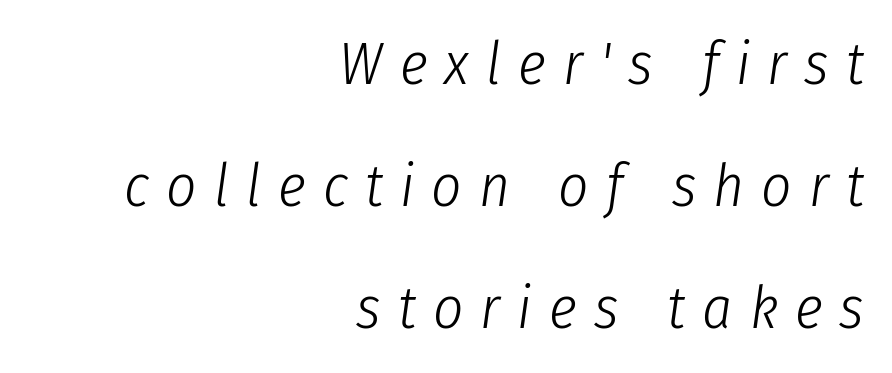
The image shows 59 px light, condensed type, italic (leaning right); set right-aligned, loose line spacing (2.07x), unusually wide letter spacing (+0.29 em), not underlined; low stroke contrast and a medium x-height.
